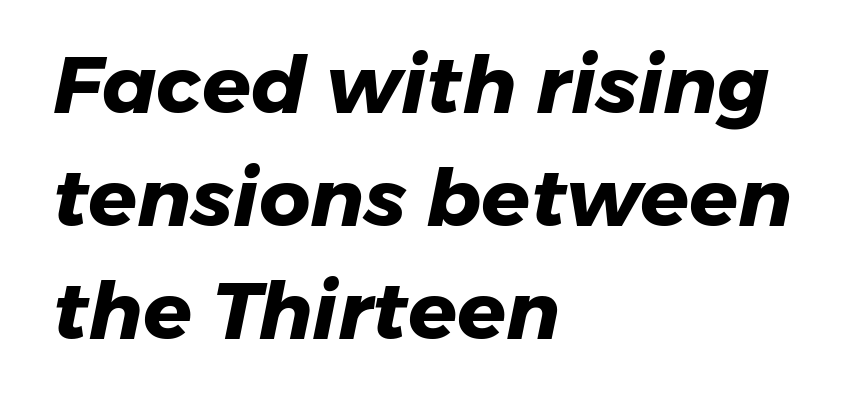
Q: Is the text bold? A: Yes.
Q: Is the typeface a serif or a sans-serif typeface? A: Sans-serif.
Q: Is the text underlined? A: No.
Q: How is the paragraph aligned? A: Left-aligned.
Q: Is the spacing between letters normal or unusually wide? A: Normal.
Q: Is the spacing between lines tight, normal or loose? A: Normal.
Q: Width (condensed, normal, or wide)? A: Normal.
Q: Stroke contrast? A: Low.
Q: x-height? A: Medium.
Q: Monospaced? A: No.
